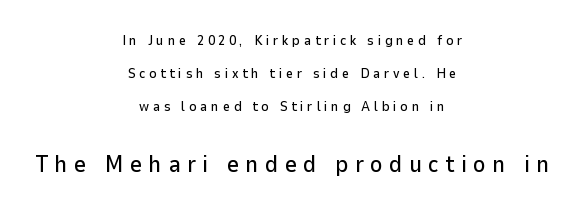
Tracking value appears strongly positive — letters spread wide. The second block has been scaled up relative to the first. These lines were composed using upright roman letters. The paragraph has two soft edges and a firm central axis.
